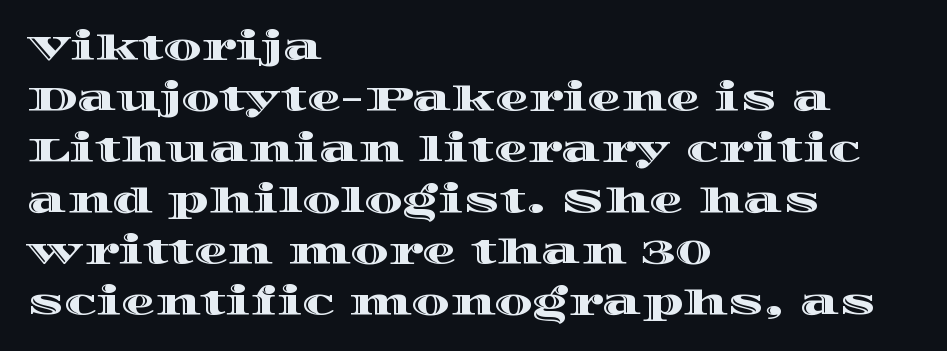
The passage shown has conventional tracking throughout. Every character sits straight up, as roman type does. Is this a fixed-width face? No — the glyphs have proportional, varying widths. In terms of leading, this rendering sits right in the middle. Is the block centered? No — it sits flush against the left margin.
